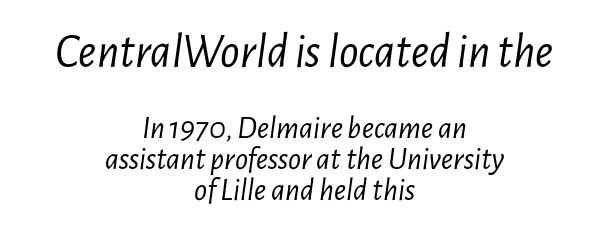
Underline: absent. Notice how the stems are inclined rather than vertical — that's the hallmark of italics. The typesetter chose a symmetrical, centered arrangement here. Line spacing here is tight.
